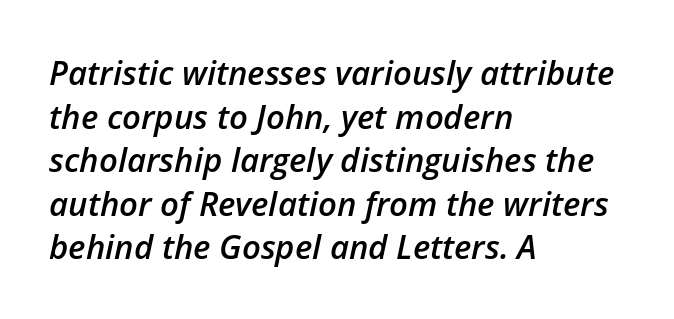
The image shows 33 px semibold type, italic (leaning right); set left-aligned, normal line spacing (1.32x), normal letter spacing, not underlined; low stroke contrast and a medium x-height.
